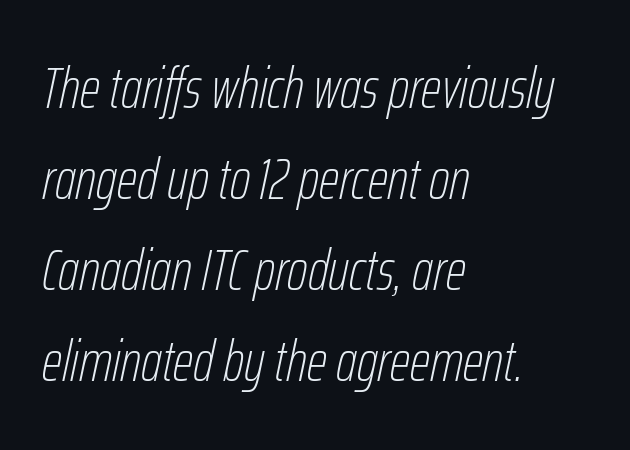
Letter spacing: default. Spacing verdict: proportional, widths tailored to each character. The glyphs are unaccompanied by any horizontal stroke below them. One glance says typical: line gaps are just what's usual. Reading down the block, your eye returns to a fixed left position each line.
